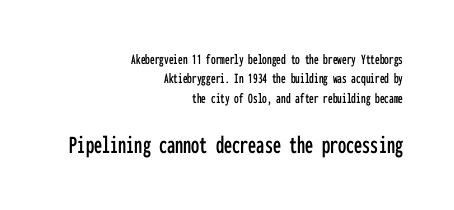
The image shows 26 px text type, upright; set right-aligned, normal line spacing (1.3x), normal letter spacing, not underlined; the second (bottom) block is 1.73x larger.
